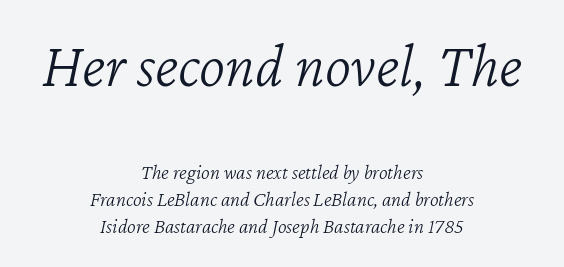
{"italic": "yes", "lean": "right", "slant_degrees": 12, "bold": "no", "weight": "light", "width": "normal", "stroke_contrast": "low", "x_height": "medium", "monospaced": "no", "underline": "no", "align": "center", "line_spacing": "normal", "line_spacing_ratio": 1.28, "letter_spacing": "normal", "letter_spacing_em": 0.0, "larger_block": "first", "size_ratio": 3.0, "glyph_px": 63}
